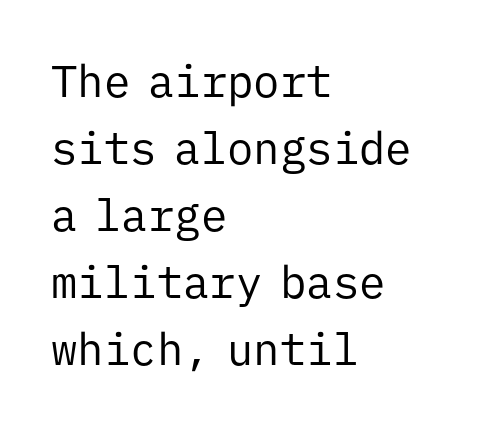
{"serif": "no", "italic": "no", "bold": "no", "weight": "regular", "width": "normal", "stroke_contrast": "low", "x_height": "medium", "monospaced": "yes", "underline": "no", "align": "left", "line_spacing": "normal", "line_spacing_ratio": 1.52, "letter_spacing": "normal", "letter_spacing_em": 0.0, "glyph_px": 44}
